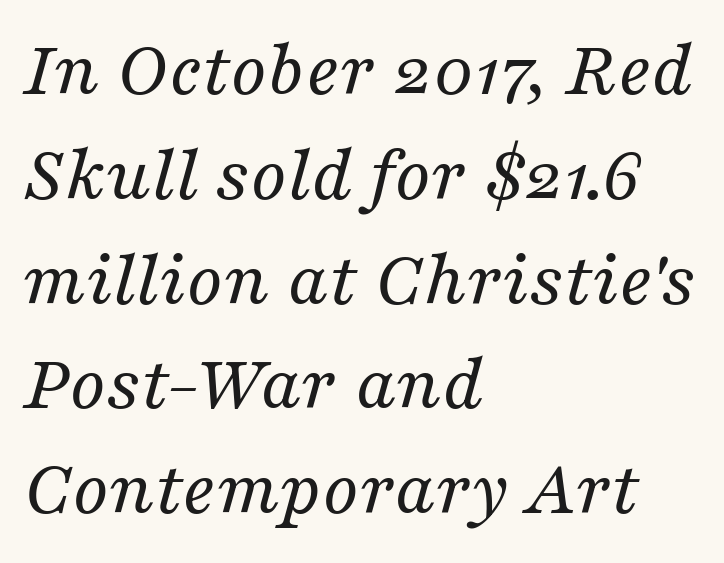
The image shows 80 px regular-weight serif type, italic (leaning right); set left-aligned, normal line spacing (1.31x), normal letter spacing, not underlined; medium stroke contrast and a medium x-height.
